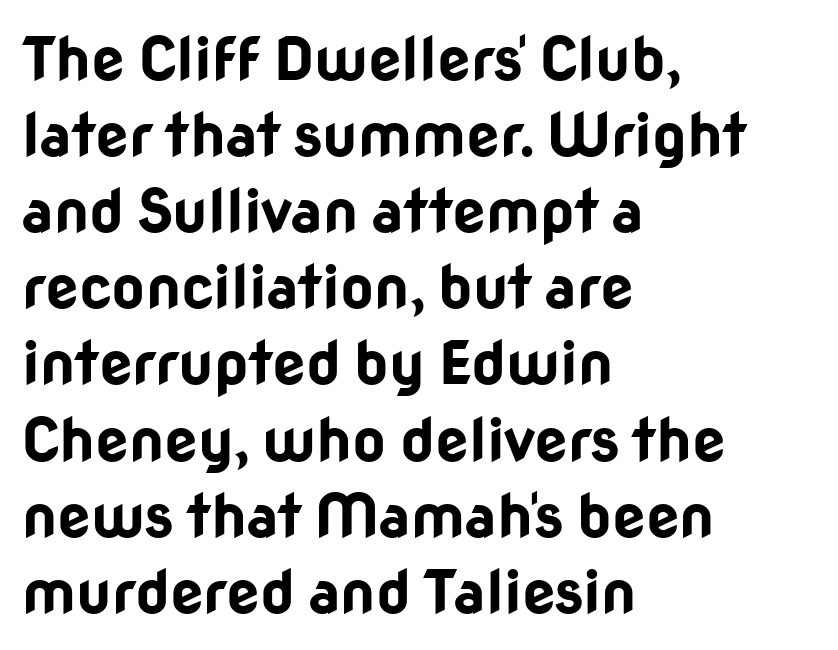
Clear beneath every line of the passage. Posture: upright roman. The gaps between neighbouring characters are ordinary and unremarkable. Regular leading.
